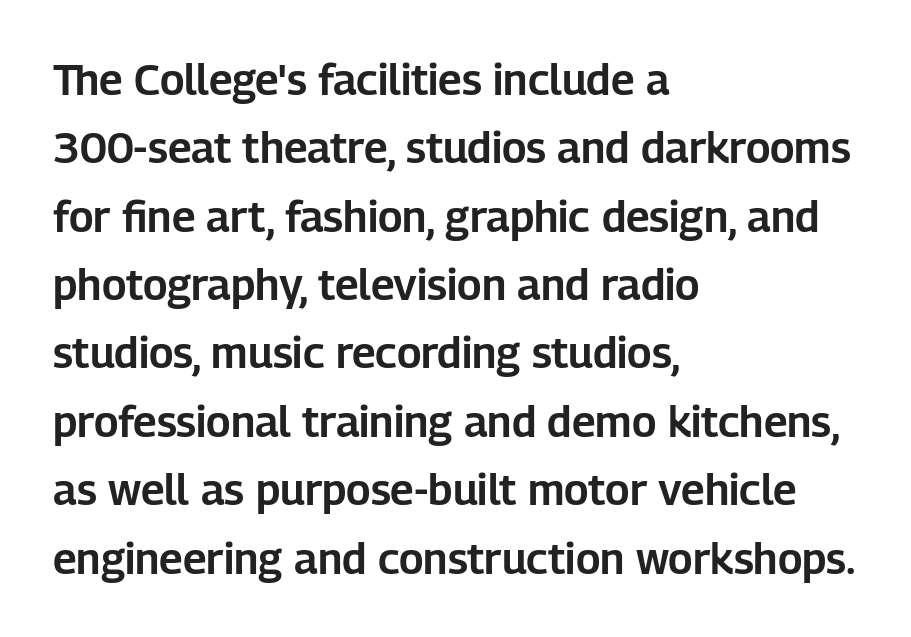
A clean baseline with only descenders dipping below it. Are there feet on the stems? There aren't — it's a sans. If you drew a ruler down the left edge, every line would touch it. Character widths vary here, with narrow letters taking less room than wide ones. Line spacing here is normal.
